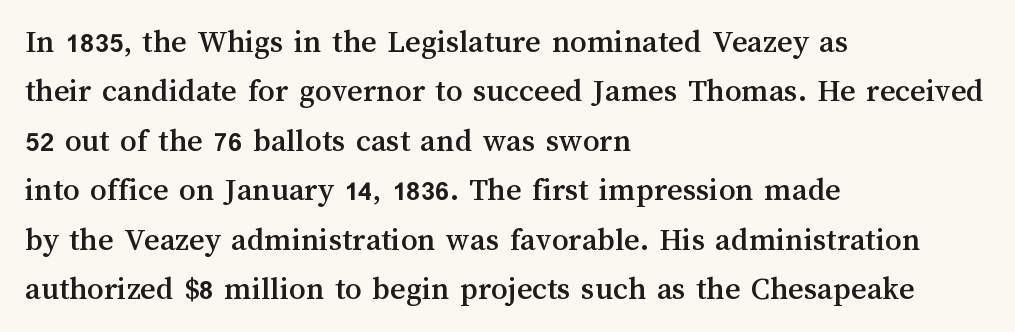
The image shows 33 px text type, upright; set left-aligned, normal line spacing (1.5x), normal letter spacing, not underlined; medium stroke contrast and a medium x-height.
